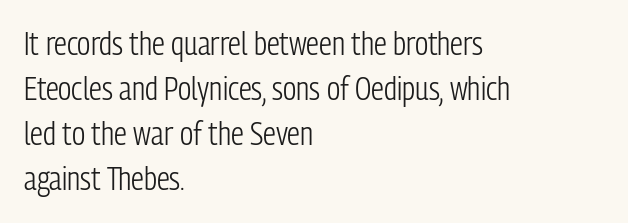
Stems here are at most as thick as an everyday book face. Note: no serifs on the glyphs. Descenders are the only things crossing below the line. Layout note: lines flush left. How would I describe the line gaps? Plain and ordinary.
